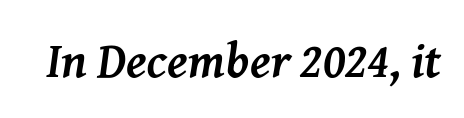
The passage shown is not underscored anywhere. Quick note: italic. The rendering uses a bold face; every stroke is thick and dark. Does the type have serifs? Yes, each stem ends in a small foot. Caption: standard tracking, unaltered. Is this a fixed-width face? No — the glyphs have proportional, varying widths.
